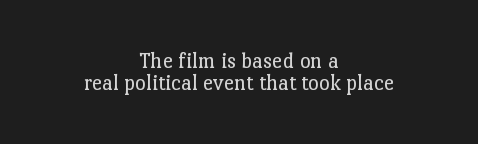
Centered paragraph, ragged on both sides. Each new line begins almost immediately beneath the previous one. In terms of letterspacing, this is plain default setting. This is not heavy type; no bold has been used. The letters stand upright; this is a roman face. Quick note: underline off.
